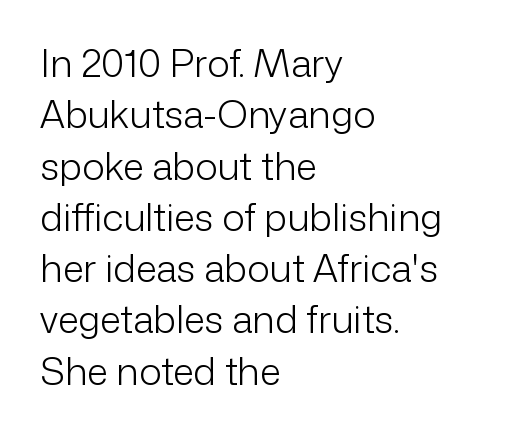
Q: Is the text bold? A: No.
Q: Is the text italic (slanted)? A: No, it is upright.
Q: Is the typeface a serif or a sans-serif typeface? A: Sans-serif.
Q: Is the text underlined? A: No.
Q: How is the paragraph aligned? A: Left-aligned.
Q: Is the spacing between letters normal or unusually wide? A: Normal.
Q: Is the spacing between lines tight, normal or loose? A: Normal.
Q: Width (condensed, normal, or wide)? A: Normal.
Q: Stroke contrast? A: Low.
Q: x-height? A: Medium.
Q: Monospaced? A: No.
